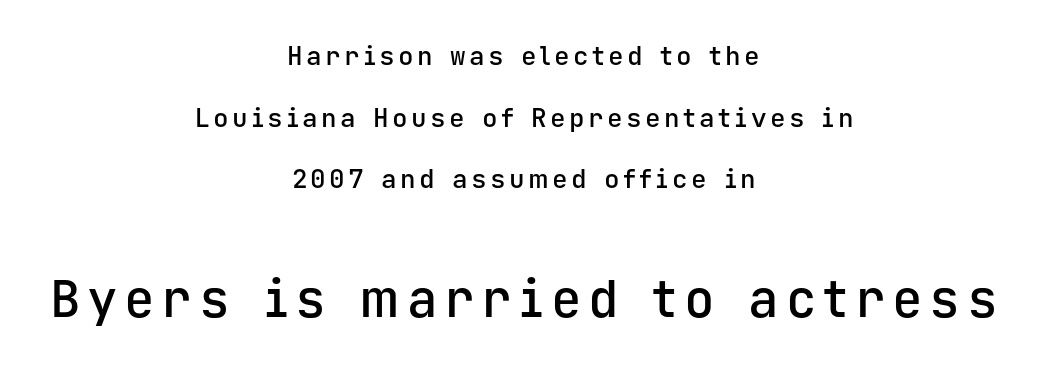
The image shows 51 px semibold sans-serif type, upright, monospaced; set centered, loose line spacing (2.37x), not underlined; the second (bottom) block is 1.96x larger; low stroke contrast and a medium x-height.
